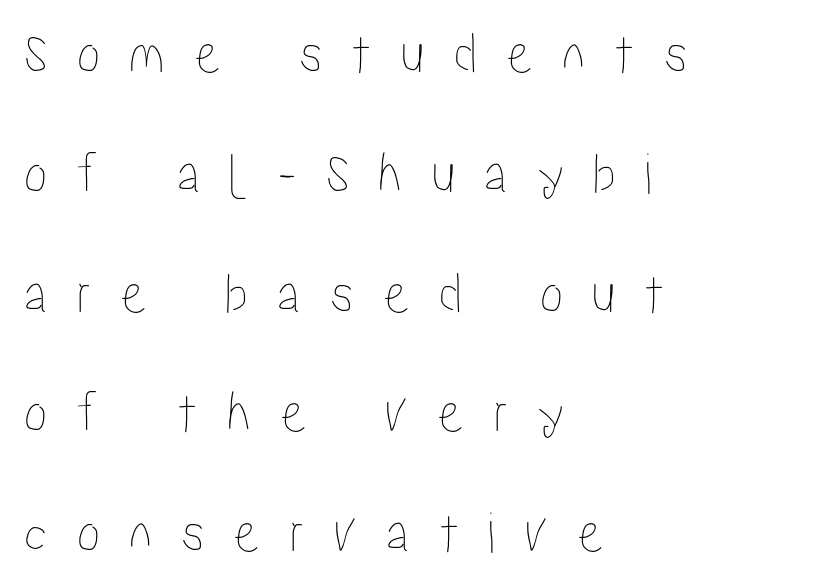
This is the regular roman posture of the typeface. A typesetter would call this leading open, well beyond the default. Every row of glyphs begins at an identical x-position on the left. Quick note: underline off. Character widths vary here, with narrow letters taking less room than wide ones.
